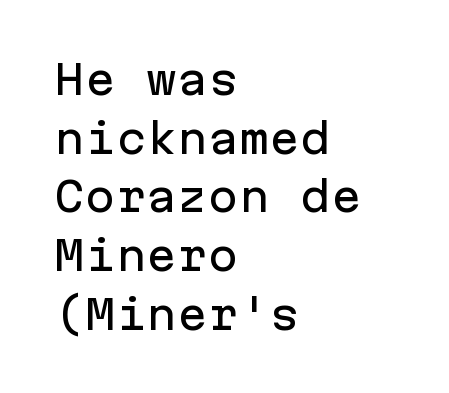
{"serif": "no", "italic": "no", "width": "normal", "stroke_contrast": "low", "x_height": "medium", "monospaced": "yes", "underline": "no", "align": "left", "line_spacing": "normal", "line_spacing_ratio": 1.43, "letter_spacing": "normal", "letter_spacing_em": 0.0, "glyph_px": 41}
